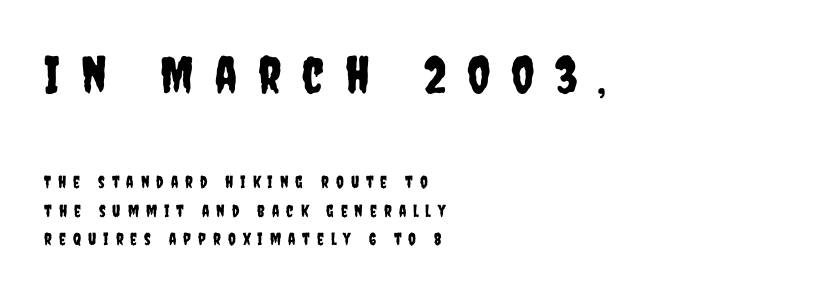
Q: Is the text italic (slanted)? A: No, it is upright.
Q: Is the typeface a serif or a sans-serif typeface? A: Sans-serif.
Q: Is the text underlined? A: No.
Q: How is the paragraph aligned? A: Left-aligned.
Q: Is the spacing between letters normal or unusually wide? A: Unusually wide.
Q: Is the spacing between lines tight, normal or loose? A: Normal.
Q: Which block of text is set in a larger size, the first (top) or the second (bottom)? A: The first (top) one.
Q: Width (condensed, normal, or wide)? A: Condensed.
Q: Stroke contrast? A: Low.
Q: x-height? A: Large.
Q: Monospaced? A: No.
